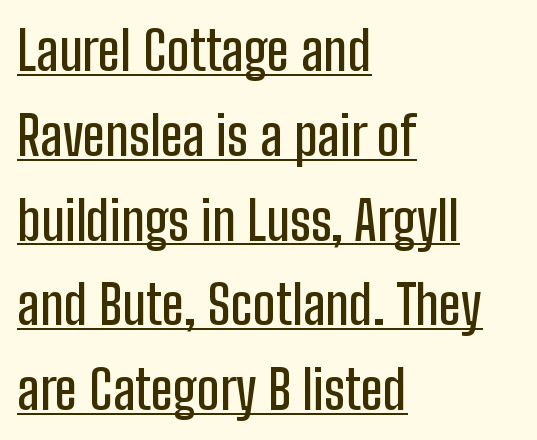
{"serif": "no", "italic": "no", "width": "condensed", "stroke_contrast": "low", "x_height": "medium", "monospaced": "no", "underline": "yes", "align": "left", "line_spacing": "normal", "line_spacing_ratio": 1.57, "letter_spacing": "normal", "letter_spacing_em": 0.0, "glyph_px": 54}
